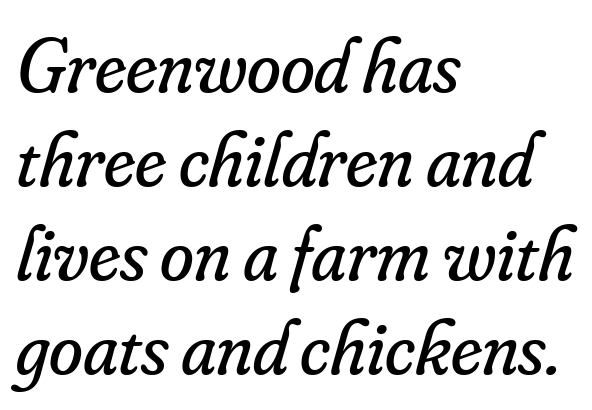
The image shows 77 px regular-weight serif type, italic (leaning right); set left-aligned, line spacing 1.22x, normal letter spacing, not underlined; low stroke contrast and a small x-height.
